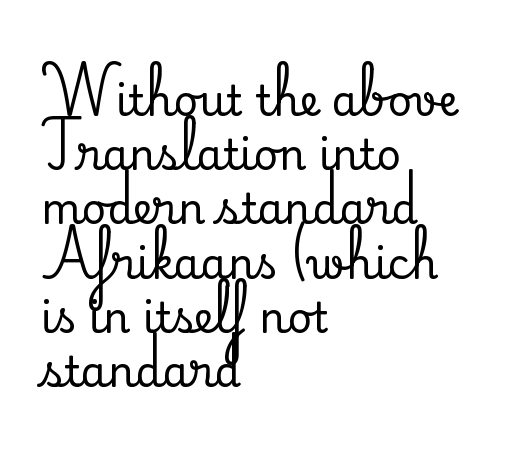
Q: Is the text italic (slanted)? A: No, it is upright.
Q: Is the typeface a serif or a sans-serif typeface? A: Serif.
Q: Is the text underlined? A: No.
Q: How is the paragraph aligned? A: Left-aligned.
Q: Is the spacing between letters normal or unusually wide? A: Normal.
Q: Is the spacing between lines tight, normal or loose? A: Normal.
Q: Width (condensed, normal, or wide)? A: Normal.
Q: Stroke contrast? A: Medium.
Q: x-height? A: Small.
Q: Monospaced? A: No.
